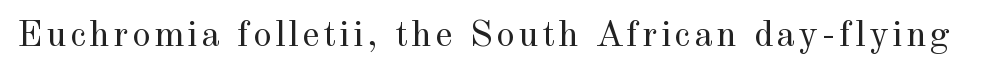
Q: Is the text bold? A: No.
Q: Is the text italic (slanted)? A: No, it is upright.
Q: Is the typeface a serif or a sans-serif typeface? A: Serif.
Q: Is the text underlined? A: No.
Q: Width (condensed, normal, or wide)? A: Normal.
Q: x-height? A: Small.
Q: Monospaced? A: No.
